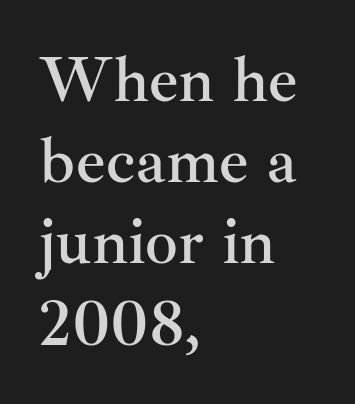
Students, note that the glyphs here touch the page at normal intervals. Anything drawn beneath the words? Only blank space. These lines are rendered in a variable-pitch font. Compared with typical paragraphs, the rows here are spaced about the same. This sample uses an upright cut, with every glyph sitting square on the baseline. Old-style or modern, the face here clearly has serifs.
